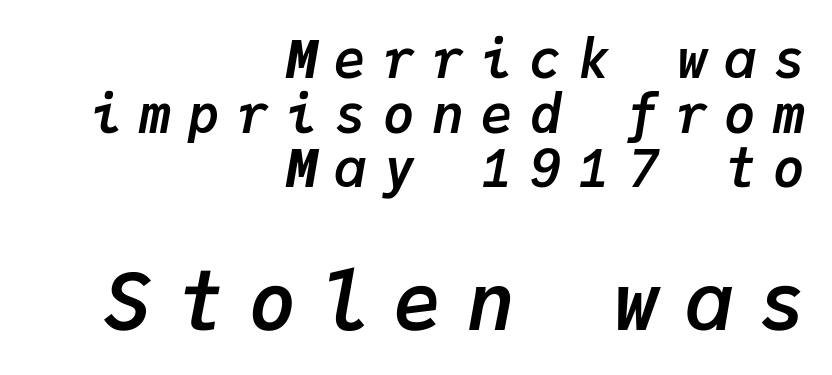
Slanted lettering throughout. The space directly below the letters is spotless. The emphasis by scale lands on block number two, below. Line ends are locked; line starts wander. Vertically, the passage feels compressed, each row crowding the next.
